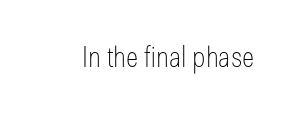
Q: Is the text bold? A: No.
Q: Is the text italic (slanted)? A: No, it is upright.
Q: Is the typeface a serif or a sans-serif typeface? A: Sans-serif.
Q: Is the text underlined? A: No.
Q: Is the spacing between letters normal or unusually wide? A: Normal.
Q: Width (condensed, normal, or wide)? A: Condensed.
Q: Stroke contrast? A: Low.
Q: x-height? A: Medium.
Q: Monospaced? A: No.
